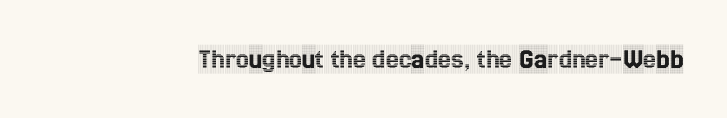
The image shows 29 px condensed serif type, upright; set normal letter spacing, not underlined; a large x-height.
